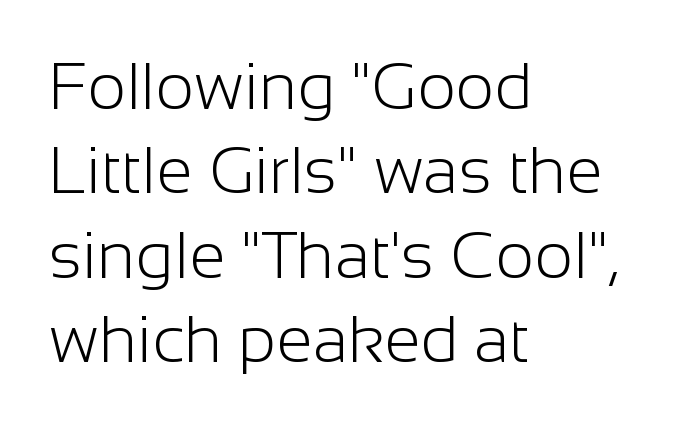
The image shows 66 px light sans-serif type, upright; set left-aligned, normal line spacing (1.28x), normal letter spacing, not underlined; low stroke contrast and a medium x-height.
